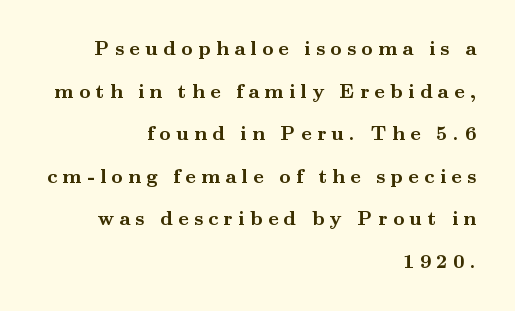
{"italic": "no", "bold": "yes", "underline": "no", "align": "right", "line_spacing": "loose", "line_spacing_ratio": 2.13, "letter_spacing": "wide", "letter_spacing_em": 0.26, "glyph_px": 20}
